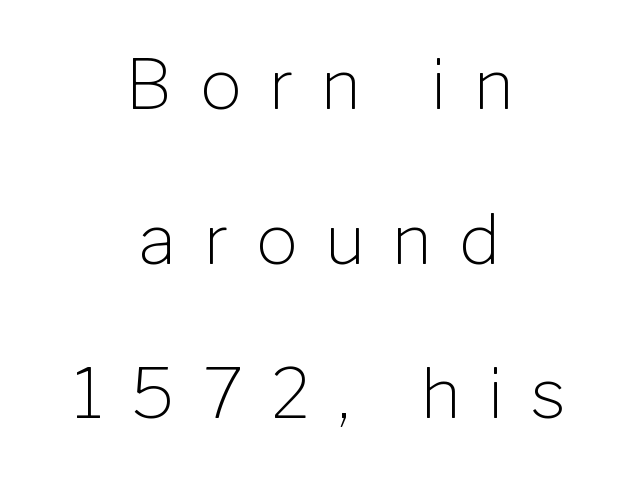
The image shows 69 px light sans-serif type, upright; set centered, loose line spacing (2.24x), unusually wide letter spacing (+0.4 em), not underlined; low stroke contrast and a medium x-height.
